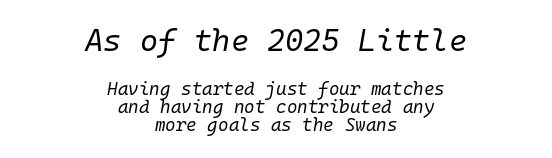
{"italic": "yes", "lean": "right", "slant_degrees": 10, "bold": "no", "weight": "regular", "width": "normal", "stroke_contrast": "low", "x_height": "medium", "monospaced": "yes", "underline": "no", "align": "center", "line_spacing": "tight", "line_spacing_ratio": 1.0, "letter_spacing": "normal", "letter_spacing_em": 0.0, "larger_block": "first", "size_ratio": 1.72, "glyph_px": 31}
